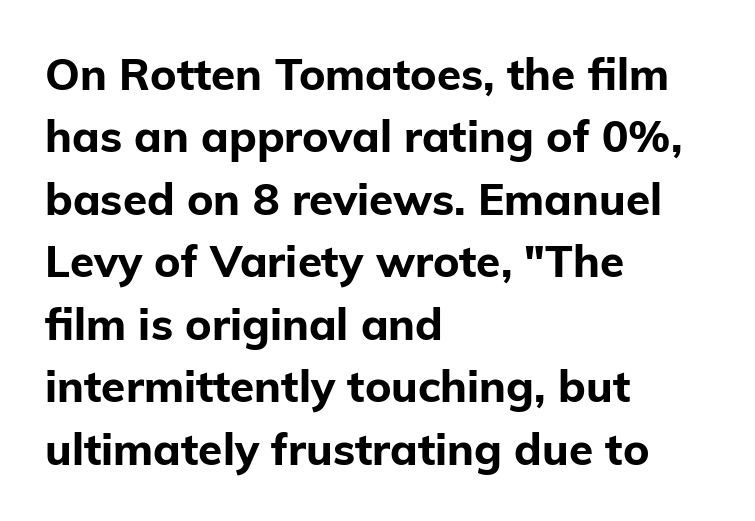
The image shows 44 px bold sans-serif type, upright; set left-aligned, normal line spacing (1.42x), normal letter spacing, not underlined; low stroke contrast and a medium x-height.
